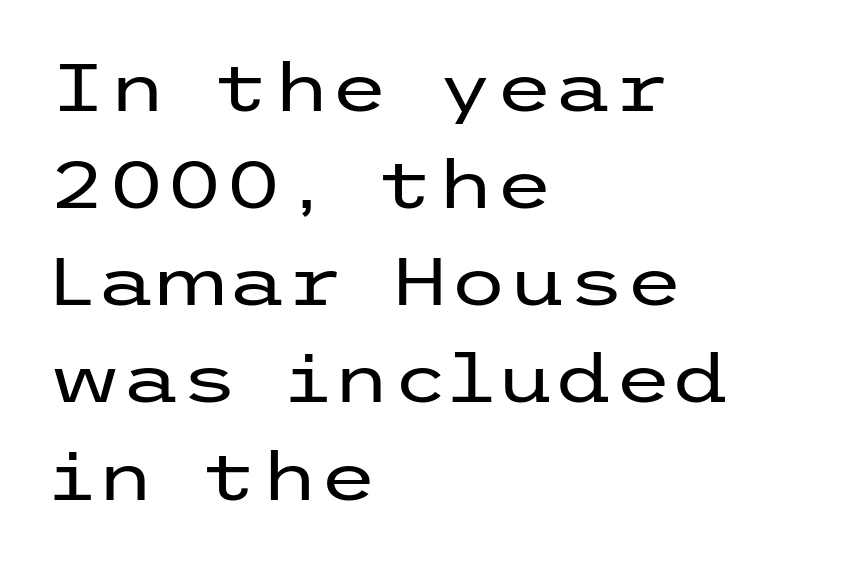
Vertically, the passage feels balanced, rows spaced as you'd expect. Think standard paragraph weight, or any step lighter than that. The text was rendered using a sans face with plain stroke endings. A typesetter would mark this as roman, not italic. Quick note: underline off. Compared with a centered layout, this one pins lines to the left instead.
